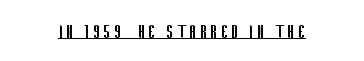
Q: Is the text bold? A: No.
Q: Is the text italic (slanted)? A: No, it is upright.
Q: Is the text underlined? A: Yes.
